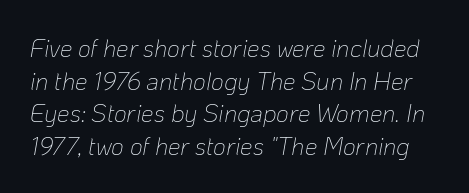
Students, observe: this is what conventionally led text looks like. Stem width sits at or under what a default text font uses. The foot of each line stays bare and open. You could call the tracking neutral — neither tight nor loose.
